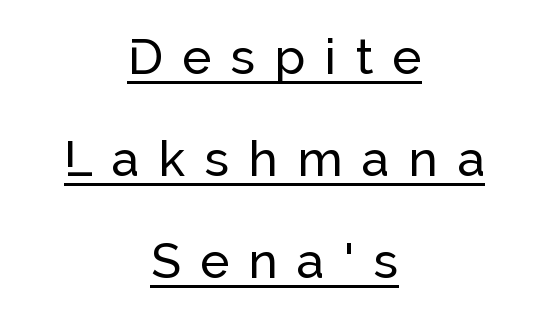
Q: Is the text italic (slanted)? A: No, it is upright.
Q: Is the typeface a serif or a sans-serif typeface? A: Sans-serif.
Q: Is the text underlined? A: Yes.
Q: How is the paragraph aligned? A: Centered.
Q: Is the spacing between letters normal or unusually wide? A: Unusually wide.
Q: Is the spacing between lines tight, normal or loose? A: Loose.
Q: Width (condensed, normal, or wide)? A: Normal.
Q: Stroke contrast? A: Low.
Q: x-height? A: Medium.
Q: Monospaced? A: No.
